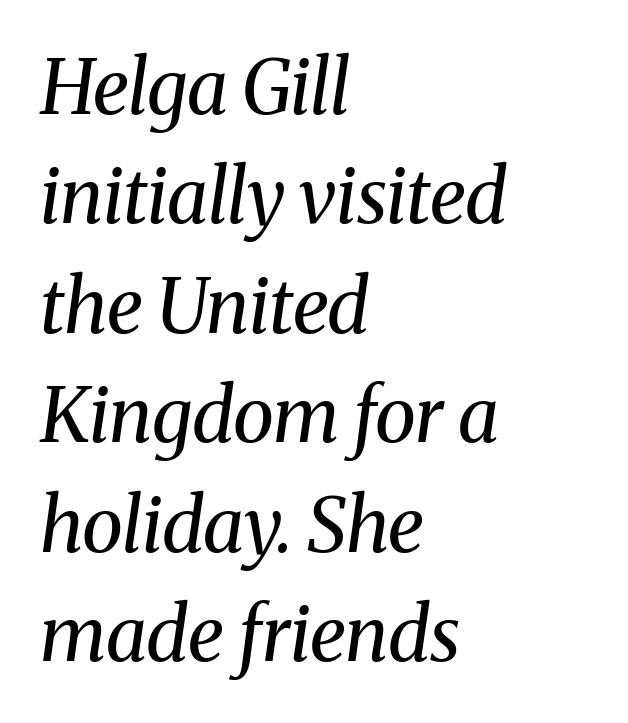
The image shows 75 px regular-weight serif type, italic (leaning right); set left-aligned, normal line spacing (1.46x), normal letter spacing, not underlined; medium stroke contrast and a medium x-height.
